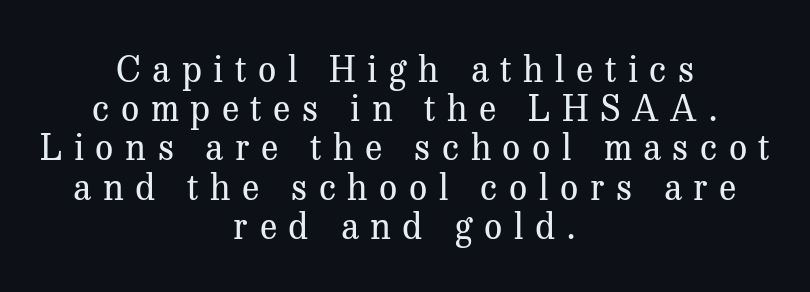
Q: Is the text bold? A: No.
Q: Is the text italic (slanted)? A: No, it is upright.
Q: Is the typeface a serif or a sans-serif typeface? A: Serif.
Q: Is the text underlined? A: No.
Q: How is the paragraph aligned? A: Centered.
Q: Is the spacing between letters normal or unusually wide? A: Unusually wide.
Q: Is the spacing between lines tight, normal or loose? A: Tight.
Q: Width (condensed, normal, or wide)? A: Normal.
Q: Stroke contrast? A: Medium.
Q: x-height? A: Medium.
Q: Monospaced? A: No.
